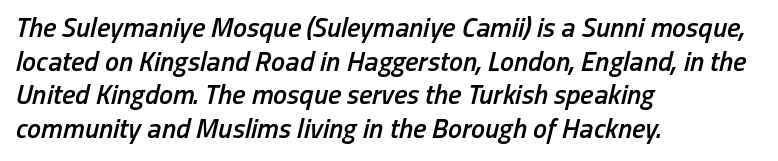
The image shows 28 px semibold, condensed type, italic (leaning right); set left-aligned, line spacing 1.2x, normal letter spacing, not underlined; low stroke contrast and a medium x-height.
